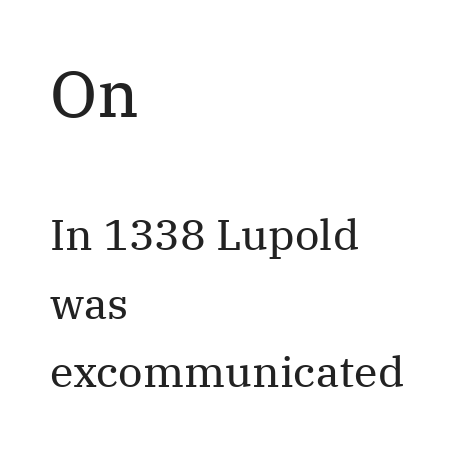
{"serif": "yes", "italic": "no", "bold": "no", "weight": "regular", "width": "normal", "stroke_contrast": "medium", "x_height": "medium", "monospaced": "no", "underline": "no", "align": "left", "line_spacing": "normal", "line_spacing_ratio": 1.59, "letter_spacing": "normal", "letter_spacing_em": 0.0, "larger_block": "first", "size_ratio": 1.51, "glyph_px": 65}
